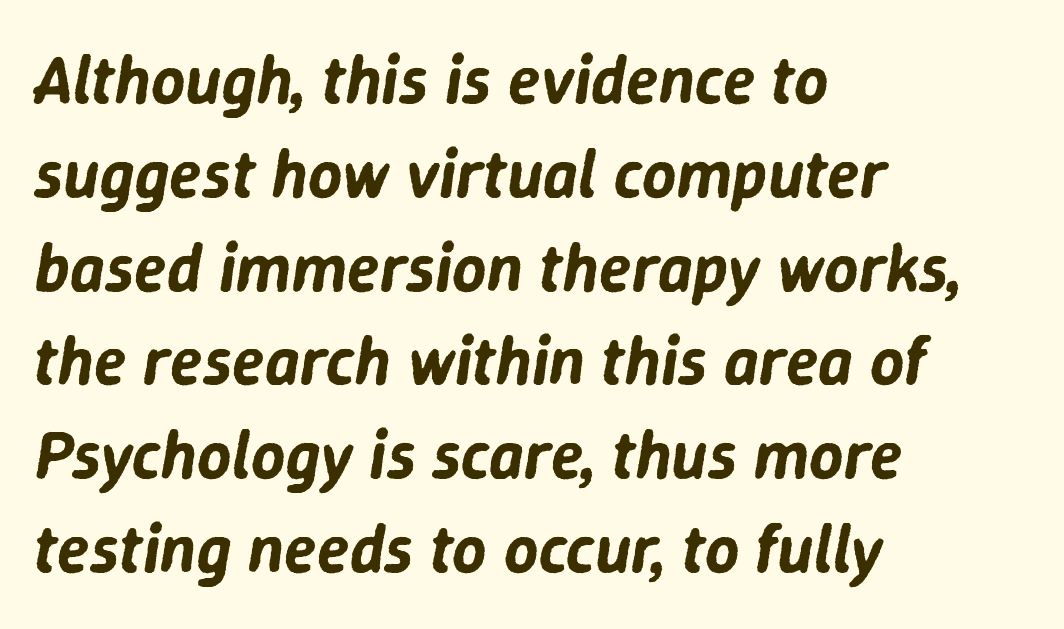
The image shows 67 px text type, italic (leaning right); set left-aligned, normal line spacing (1.4x), normal letter spacing, not underlined; low stroke contrast and a medium x-height.
